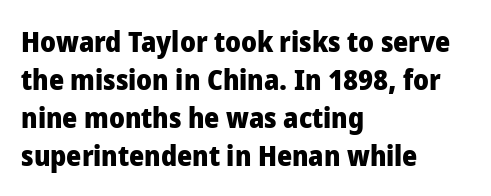
The image shows 29 px heavy sans-serif type, upright; set left-aligned, normal line spacing (1.31x), normal letter spacing, not underlined; low stroke contrast and a medium x-height.
